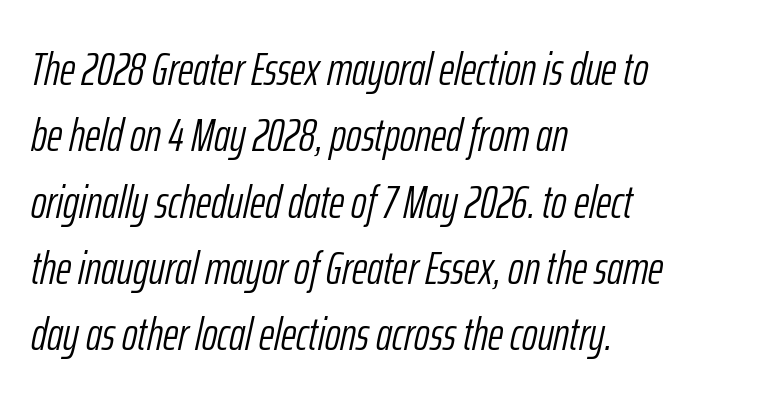
Q: Is the text bold? A: No.
Q: Is the text italic (slanted)? A: Yes, it leans right by about 12 degrees.
Q: Is the text underlined? A: No.
Q: How is the paragraph aligned? A: Left-aligned.
Q: Is the spacing between letters normal or unusually wide? A: Normal.
Q: Is the spacing between lines tight, normal or loose? A: Normal.
Q: Width (condensed, normal, or wide)? A: Condensed.
Q: Stroke contrast? A: Low.
Q: x-height? A: Medium.
Q: Monospaced? A: No.
